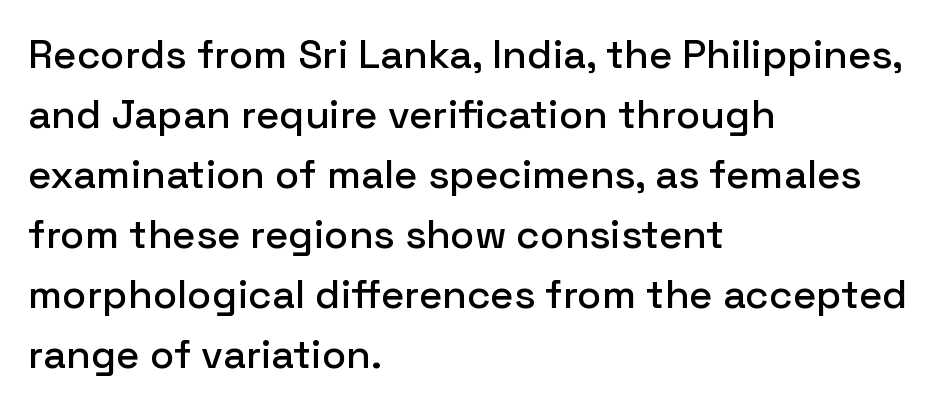
Interline gaps are of average width in this sample. Italic? Not at all — the glyphs are vertical. Each row of text sits above clean, open space. Tracking here is standard; glyphs follow each other at the usual distance. This sample uses a sans-serif face. Looks like regular typesetting: each glyph gets only the width it needs.
